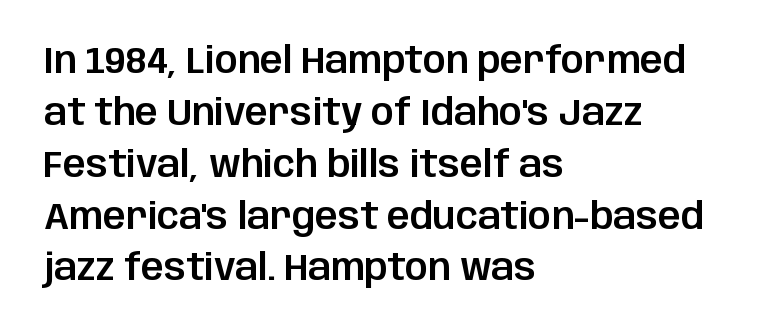
{"serif": "no", "italic": "no", "width": "normal", "stroke_contrast": "low", "x_height": "large", "monospaced": "no", "underline": "no", "align": "left", "line_spacing": "normal", "line_spacing_ratio": 1.44, "letter_spacing": "normal", "letter_spacing_em": 0.0, "glyph_px": 36}
